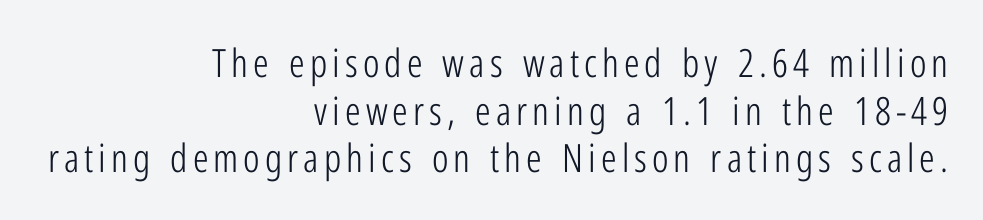
The image shows 39 px light, condensed sans-serif type, upright; set right-aligned, line spacing 1.22x, not underlined; low stroke contrast and a medium x-height.
